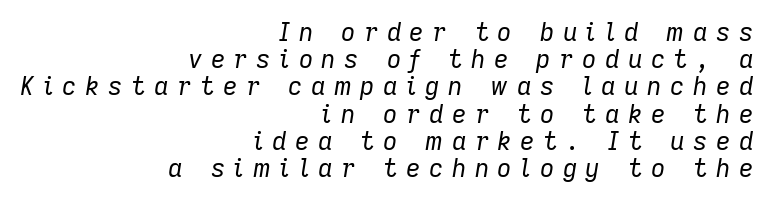
{"italic": "yes", "lean": "right", "slant_degrees": 9, "bold": "no", "underline": "no", "align": "right", "line_spacing": "tight", "line_spacing_ratio": 1.09, "letter_spacing": "wide", "letter_spacing_em": 0.34, "glyph_px": 25}
